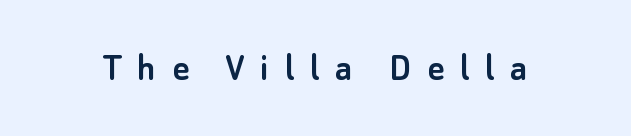
This sample has the flowing, uneven cadence of proportional lettering. This rendering features lettering with no underline. In terms of letterform style, serifs are entirely absent. The axis of the letterforms is exactly vertical. The passage shown has open, widely tracked lettering throughout.
